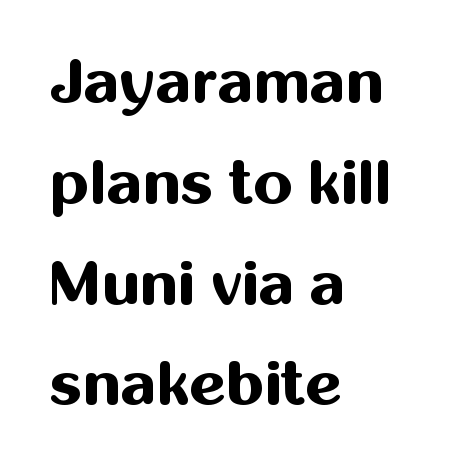
A typesetter would call this proportional, since set widths differ per character. Caption: standard tracking, unaltered. Successive baselines arrive at the customary interval. The designer went with a sans here, leaving each stem footless.
